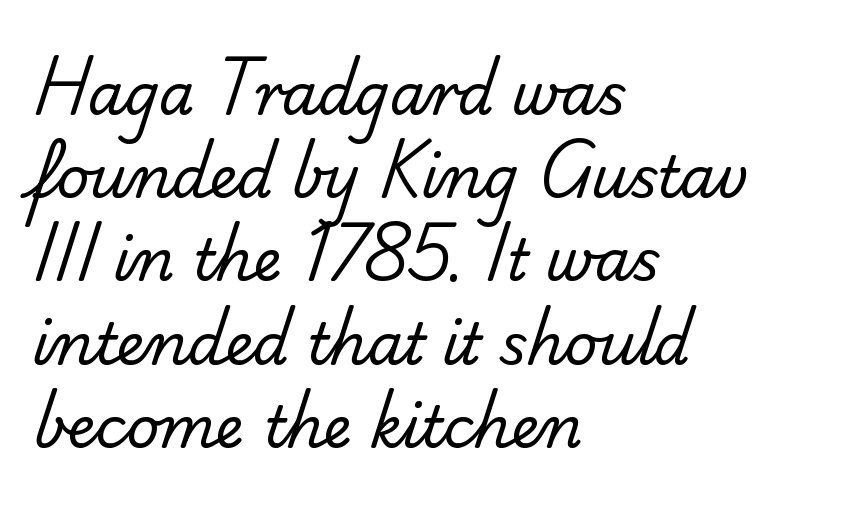
The image shows 57 px regular-weight sans-serif type; set left-aligned, normal line spacing (1.46x), normal letter spacing, not underlined; low stroke contrast and a small x-height.
